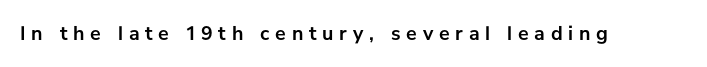
Q: Is the text bold? A: Yes.
Q: Is the text italic (slanted)? A: No, it is upright.
Q: Is the text underlined? A: No.
Q: Is the spacing between letters normal or unusually wide? A: Unusually wide.
